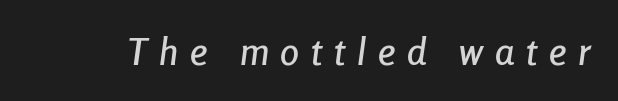
Q: Is the text italic (slanted)? A: Yes, it leans right by about 8 degrees.
Q: Is the text underlined? A: No.
Q: Is the spacing between letters normal or unusually wide? A: Unusually wide.
Q: Width (condensed, normal, or wide)? A: Condensed.
Q: Stroke contrast? A: Low.
Q: x-height? A: Medium.
Q: Monospaced? A: No.
